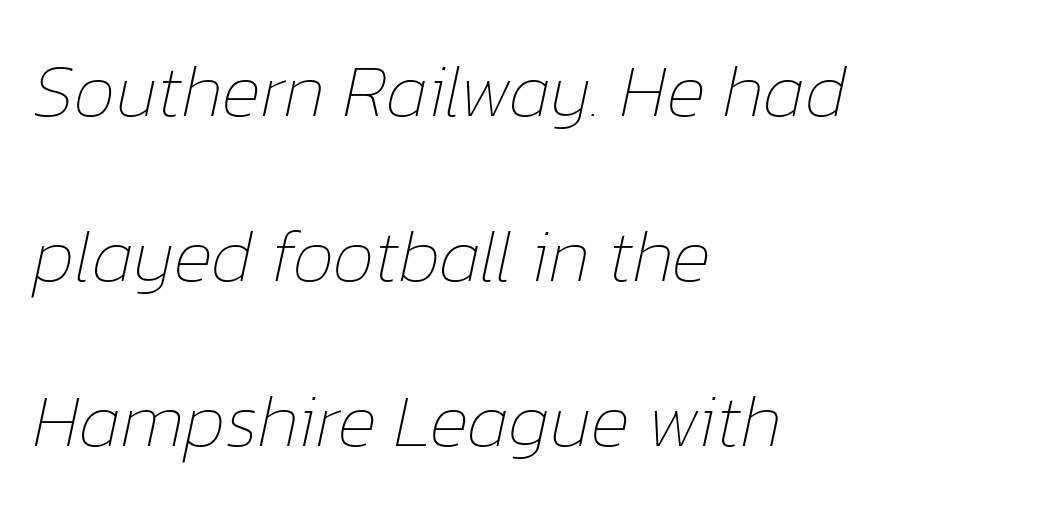
{"italic": "yes", "lean": "right", "slant_degrees": 12, "bold": "no", "weight": "thin", "width": "normal", "stroke_contrast": "low", "x_height": "medium", "monospaced": "no", "underline": "no", "align": "left", "line_spacing": "loose", "line_spacing_ratio": 2.2, "letter_spacing": "normal", "letter_spacing_em": 0.0, "glyph_px": 75}
